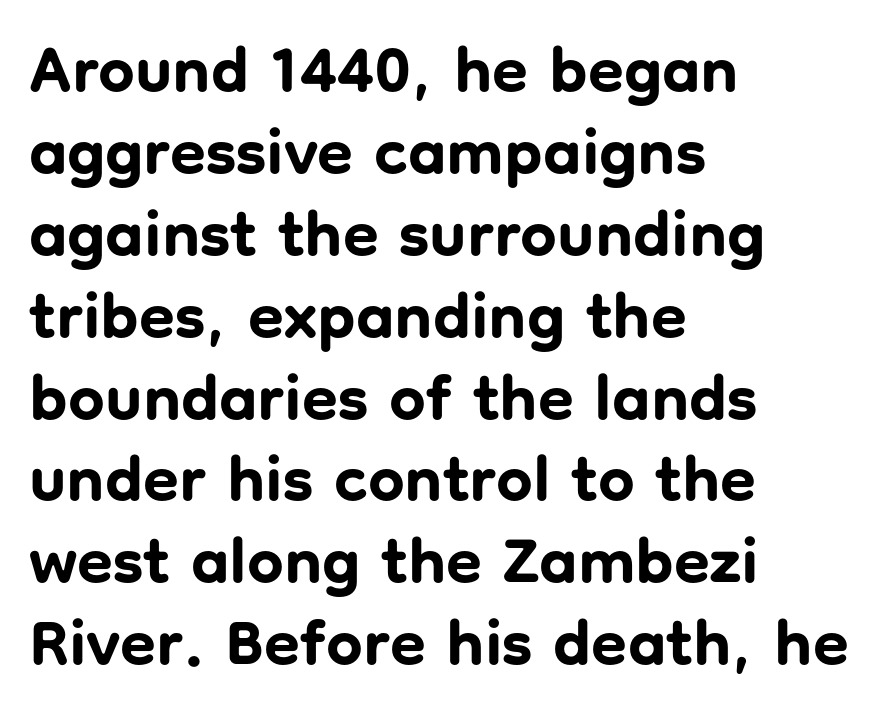
The gaps between neighbouring characters are ordinary and unremarkable. Baseline-to-baseline distance is the conventional proportion of letter height. The zone under the glyphs is completely vacant. Do the characters align in a grid? No, the font is proportional.
